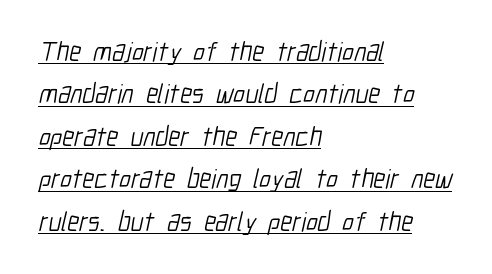
Q: Is the text bold? A: No.
Q: Is the text underlined? A: Yes.
Q: How is the paragraph aligned? A: Left-aligned.
Q: Is the spacing between letters normal or unusually wide? A: Normal.
Q: Is the spacing between lines tight, normal or loose? A: Normal.
